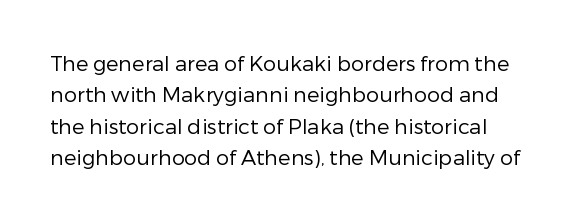
{"italic": "no", "bold": "no", "underline": "no", "line_spacing": "normal", "line_spacing_ratio": 1.49, "letter_spacing": "normal", "letter_spacing_em": 0.0, "glyph_px": 21}
